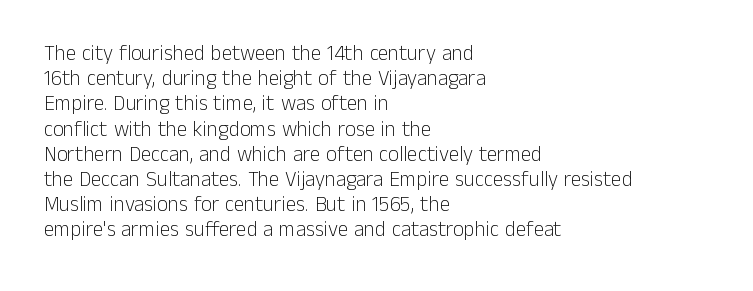
Q: Is the text bold? A: No.
Q: Is the text italic (slanted)? A: No, it is upright.
Q: Is the text underlined? A: No.
Q: How is the paragraph aligned? A: Left-aligned.
Q: Is the spacing between letters normal or unusually wide? A: Normal.
